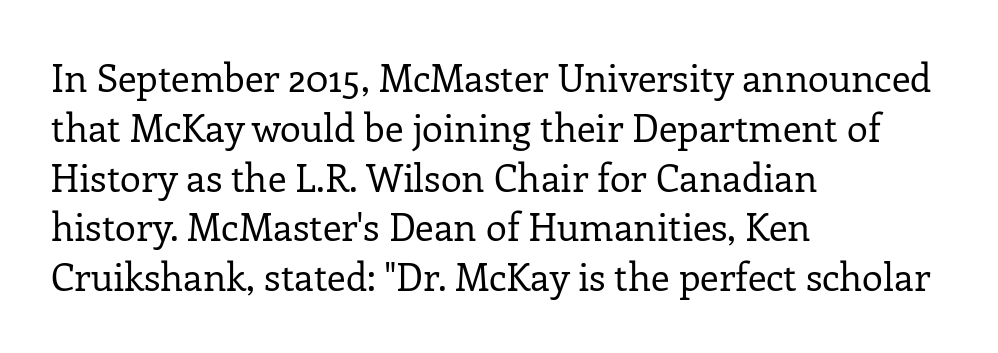
{"serif": "yes", "italic": "no", "bold": "no", "weight": "regular", "width": "normal", "stroke_contrast": "low", "x_height": "medium", "monospaced": "no", "underline": "no", "align": "left", "line_spacing": "normal", "line_spacing_ratio": 1.31, "letter_spacing": "normal", "letter_spacing_em": 0.0, "glyph_px": 38}
